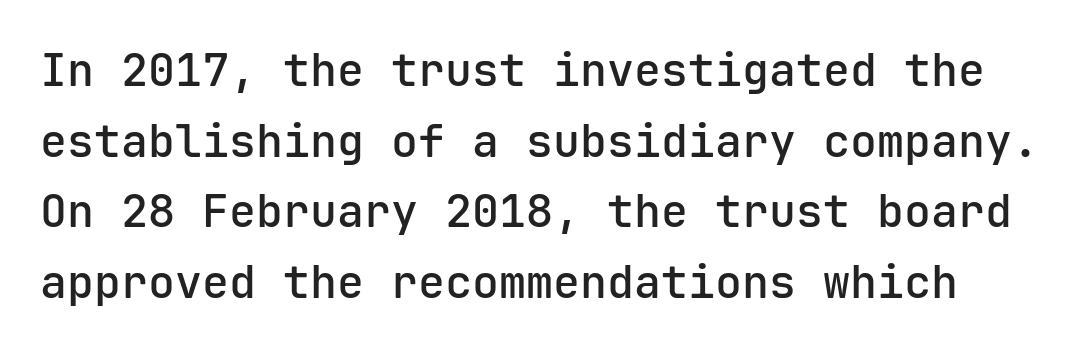
The specimen reads as upright at a glance. No feet cap the strokes, marking this as sans-serif type. The font is running at a semibold setting, under full bold. Lines of text with bare space underneath.
